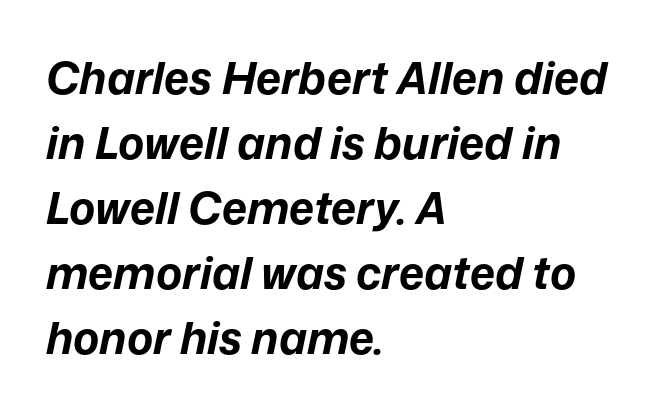
The image shows 44 px bold type, italic (leaning right); set left-aligned, normal line spacing (1.48x), normal letter spacing, not underlined; low stroke contrast and a medium x-height.
